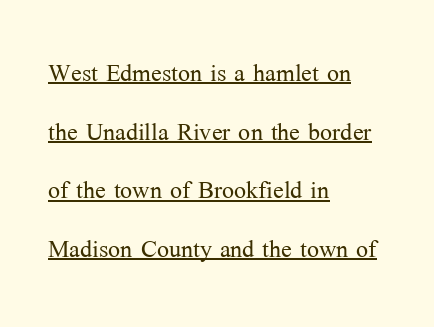
Q: Is the text bold? A: No.
Q: Is the text italic (slanted)? A: No, it is upright.
Q: Is the typeface a serif or a sans-serif typeface? A: Serif.
Q: Is the text underlined? A: Yes.
Q: How is the paragraph aligned? A: Left-aligned.
Q: Is the spacing between letters normal or unusually wide? A: Normal.
Q: Width (condensed, normal, or wide)? A: Normal.
Q: Stroke contrast? A: Medium.
Q: x-height? A: Medium.
Q: Monospaced? A: No.
